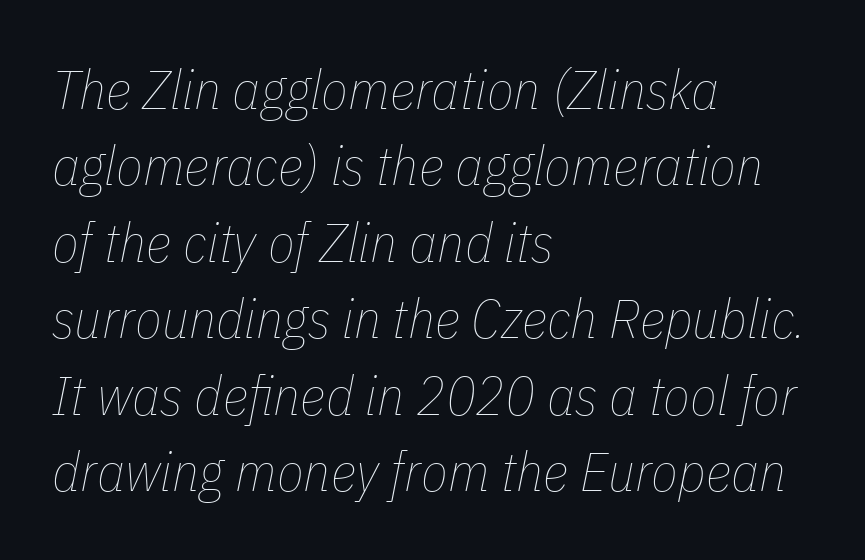
Leftover space on each line is placed entirely after the last word. What stands out about the letter spacing? Nothing — it is the standard amount. In terms of leading, this rendering sits right in the middle. When letters slant like this, we call the style italic. Rule under the text: the space is simply empty.
